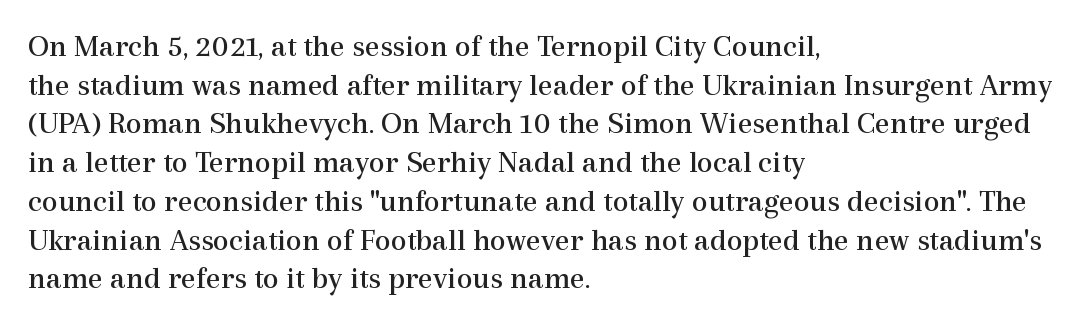
Is this a fixed-width face? No — the glyphs have proportional, varying widths. These lines stack with their left ends in a neat column. Tracking value appears to be zero — textbook default spacing. A clean baseline with only descenders dipping below it. Rendered with straight, roman letterforms. No heavy texture on the line: the type isn't bold.
